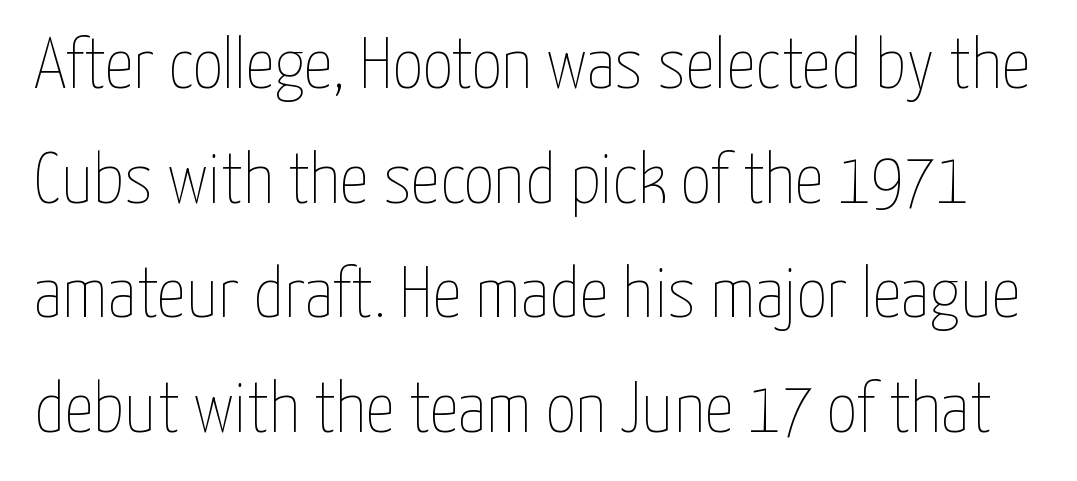
Rows of type keep a routine distance in the vertical direction. The typesetting does not lean heavy: it is not bold. The lettering stays uniformly vertical, giving the passage a roman look. Spacing verdict: proportional, widths tailored to each character.
